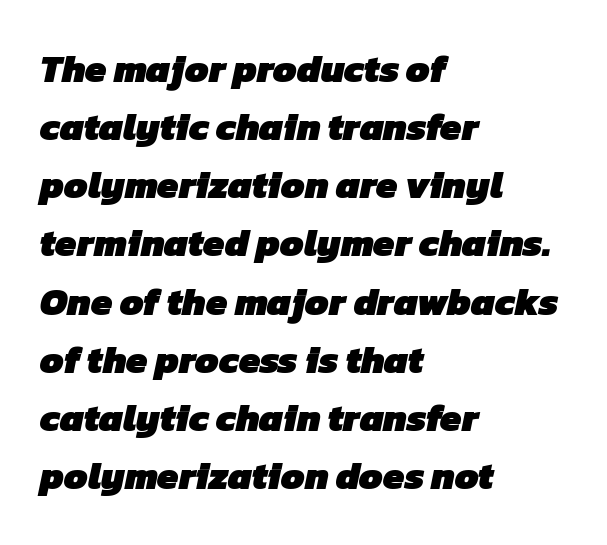
Q: Is the text bold? A: Yes.
Q: Is the typeface a serif or a sans-serif typeface? A: Sans-serif.
Q: Is the text underlined? A: No.
Q: How is the paragraph aligned? A: Left-aligned.
Q: Is the spacing between letters normal or unusually wide? A: Normal.
Q: Is the spacing between lines tight, normal or loose? A: Normal.
Q: Width (condensed, normal, or wide)? A: Normal.
Q: Stroke contrast? A: Low.
Q: x-height? A: Medium.
Q: Monospaced? A: No.
